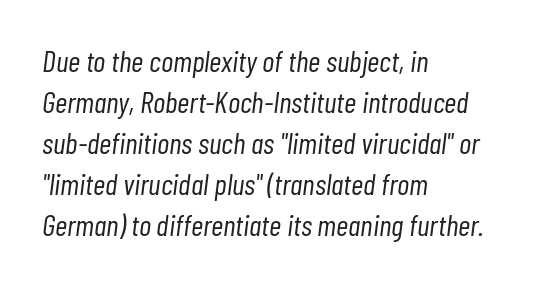
Ink coverage per letter is moderate at most. The strip under each line holds only bare page. Whoever set this chose a conventional vertical rhythm. Note the varied advance widths — an 'i' is clearly narrower than an 'm'.
